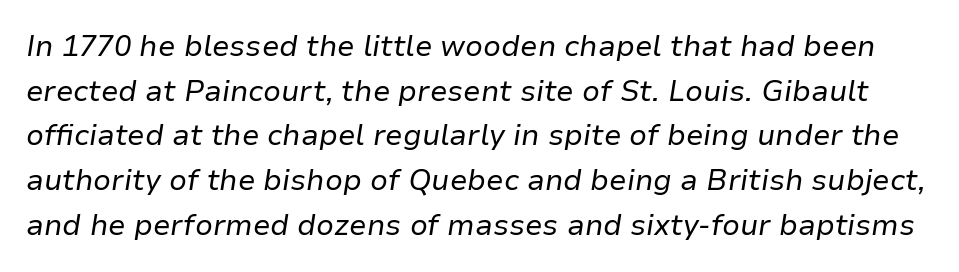
The image shows 29 px regular-weight type, italic (leaning right); set normal line spacing (1.54x), normal letter spacing, not underlined; low stroke contrast and a medium x-height.
